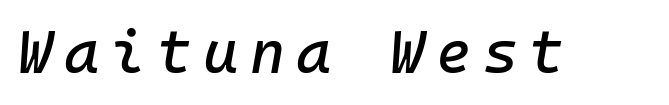
No word sits above an underline. This sample has the even, mechanical cadence of fixed-width lettering. Does the lettering tilt? It does — this is italic.
